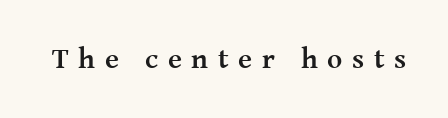
{"serif": "yes", "italic": "no", "bold": "yes", "weight": "semibold", "width": "normal", "stroke_contrast": "medium", "x_height": "medium", "monospaced": "no", "underline": "no", "letter_spacing": "wide", "letter_spacing_em": 0.33, "glyph_px": 29}
